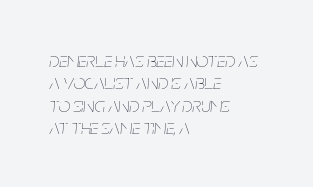
The image shows 21 px text type, italic (leaning right); set left-aligned, tight line spacing (1.06x), normal letter spacing, not underlined.
